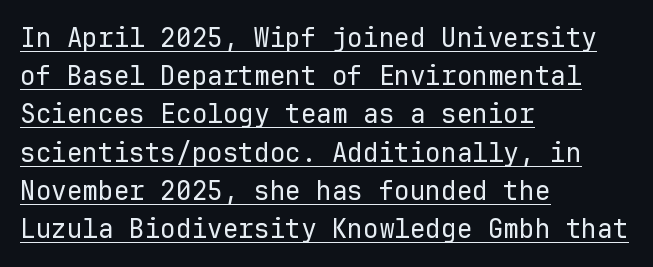
The lettering is marked with a stroke running underneath it. Designer's note — italics off, roman on. Look at the tracking — it's just the regular setting, nothing added. Is this a heavy cut? Hardly; it is regular or lighter.
